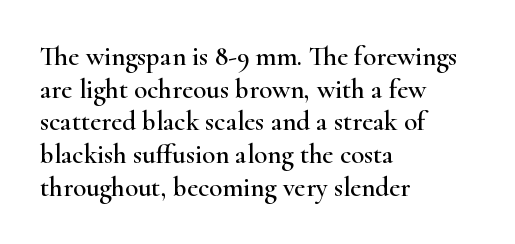
Words float on clear page, feet unadorned. Words appear dense and cohesive because spacing is normal. The lettering holds an erect, upright posture throughout. If you drew a ruler down the left edge, every line would touch it.
